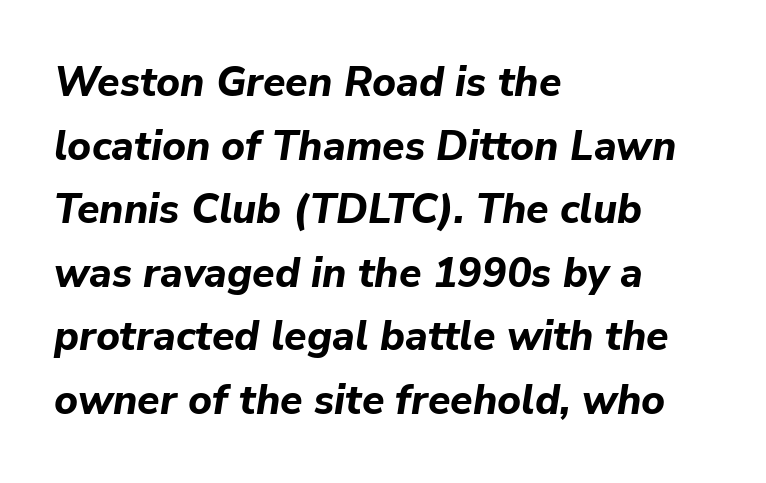
Q: Is the text bold? A: Yes.
Q: Is the text italic (slanted)? A: Yes, it leans right by about 9 degrees.
Q: Is the text underlined? A: No.
Q: How is the paragraph aligned? A: Left-aligned.
Q: Is the spacing between letters normal or unusually wide? A: Normal.
Q: Is the spacing between lines tight, normal or loose? A: Normal.
Q: Width (condensed, normal, or wide)? A: Normal.
Q: Stroke contrast? A: Low.
Q: x-height? A: Medium.
Q: Monospaced? A: No.
